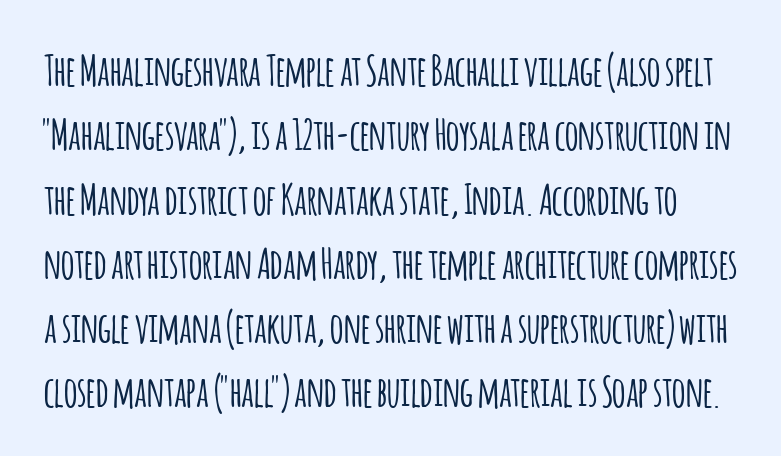
The image shows 42 px condensed sans-serif type, upright; set normal line spacing (1.53x), normal letter spacing, not underlined; low stroke contrast and a large x-height.
